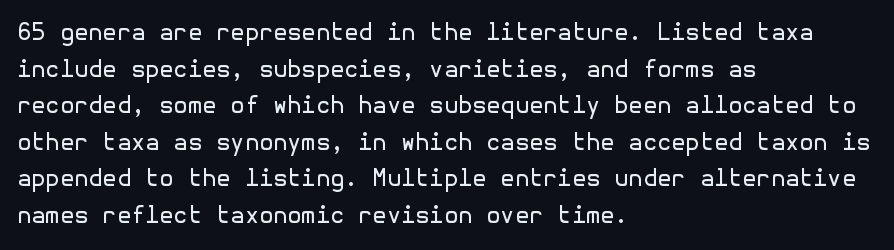
Notice how descenders clear the ascenders below comfortably — that's standard leading. Heft: none added — not bold. Posture: upright roman. The tracking reads as untouched default to a designer's eye. If you drew a ruler down the left edge, every line would touch it.
